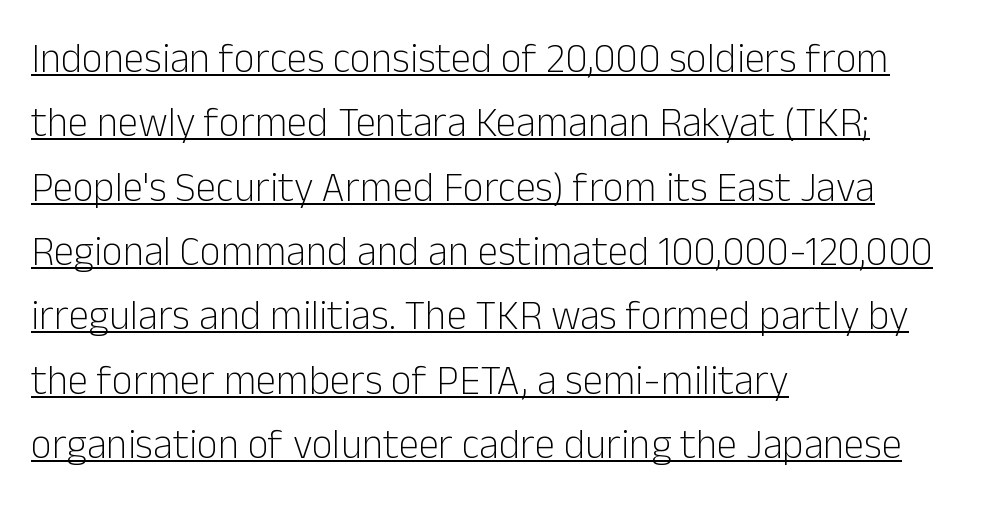
The image shows 41 px light sans-serif type, upright; set left-aligned, normal line spacing (1.57x), normal letter spacing, underlined; low stroke contrast and a medium x-height.
